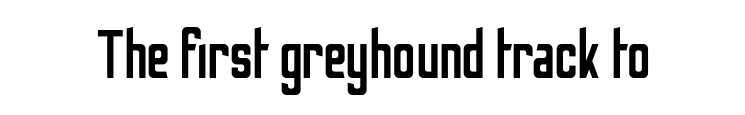
Just letters on the line, the space beneath them empty. The font family rendered here belongs to the sans-serif group. Students, note that the glyphs here touch the page at normal intervals. Weight: in the light-to-regular range. A roman cut, with each character standing at attention. The face used here is proportionally spaced, like ordinary book or web type.
